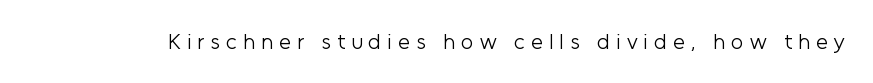
Weight class: somewhere from thin through regular. The lettering stays uniformly vertical, giving the passage a roman look. Just letters on the line, the space beneath them empty. Substantial extra tracking has been applied to these lines.
